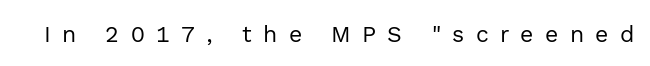
The image shows 23 px text type, upright; set unusually wide letter spacing (+0.49 em), not underlined.
